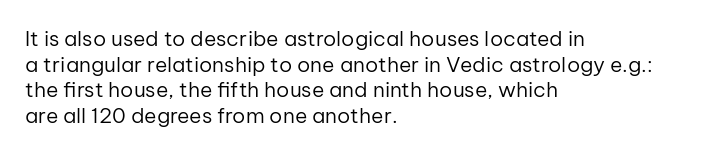
The image shows 21 px text type, upright; set left-aligned, line spacing 1.22x, normal letter spacing, not underlined.
